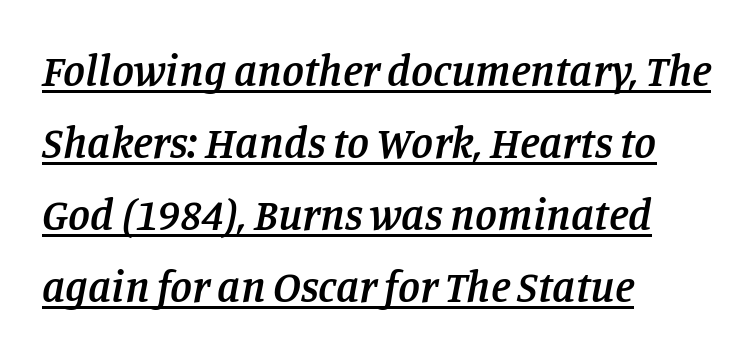
The image shows 44 px semibold serif type, italic (leaning right); set left-aligned, normal line spacing (1.64x), normal letter spacing, underlined; low stroke contrast and a large x-height.
